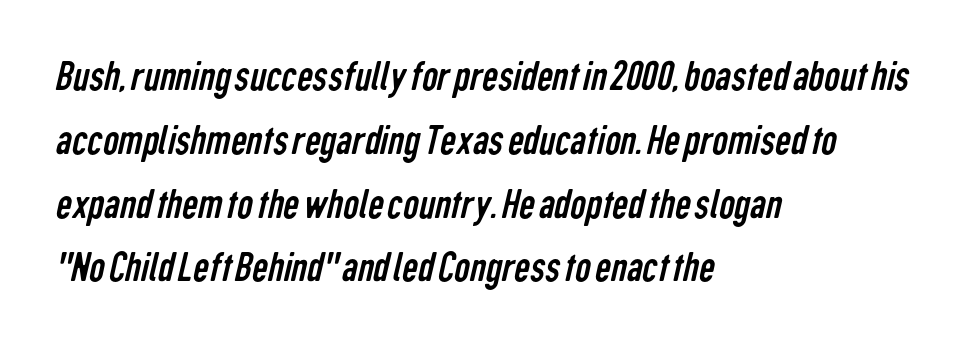
Underlining? Definitely not there. The letters sit at their default tracking, neither squeezed nor spread. How would I describe the line gaps? Plain and ordinary. Nope, no serifs anywhere on these letters.
